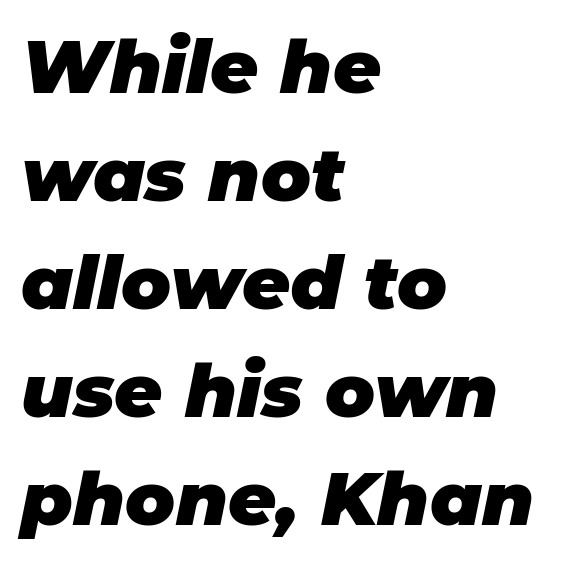
You could call the tracking neutral — neither tight nor loose. The rows are spaced the way most documents space them. Italic: yes, the glyphs are oblique. Anything drawn beneath the words? Only blank space. Is this a fixed-width face? No — the glyphs have proportional, varying widths.
